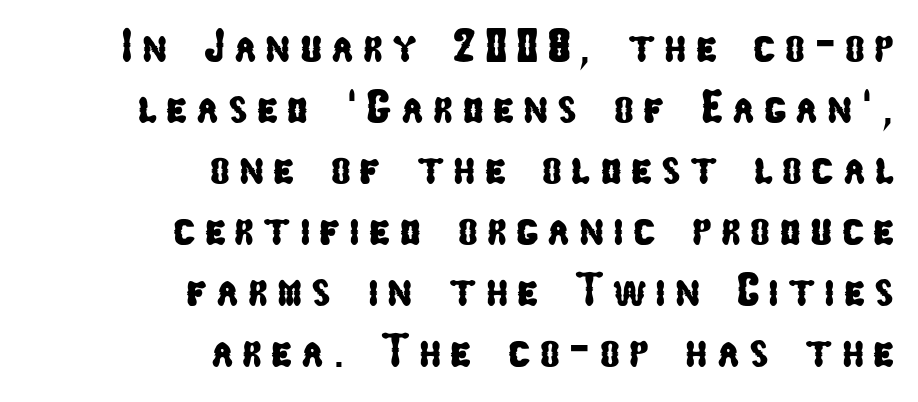
The image shows 47 px condensed sans-serif type; set right-aligned, normal line spacing (1.3x), not underlined; low stroke contrast and a medium x-height.
